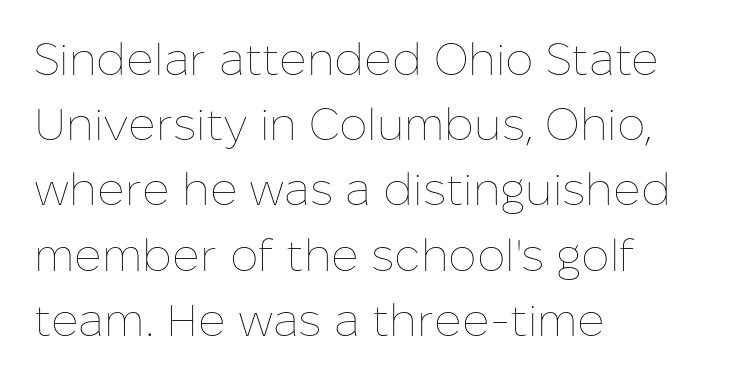
{"italic": "no", "bold": "no", "weight": "thin", "width": "normal", "stroke_contrast": "low", "x_height": "medium", "monospaced": "no", "underline": "no", "align": "left", "line_spacing": "normal", "line_spacing_ratio": 1.45, "letter_spacing": "normal", "letter_spacing_em": 0.0, "glyph_px": 45}
